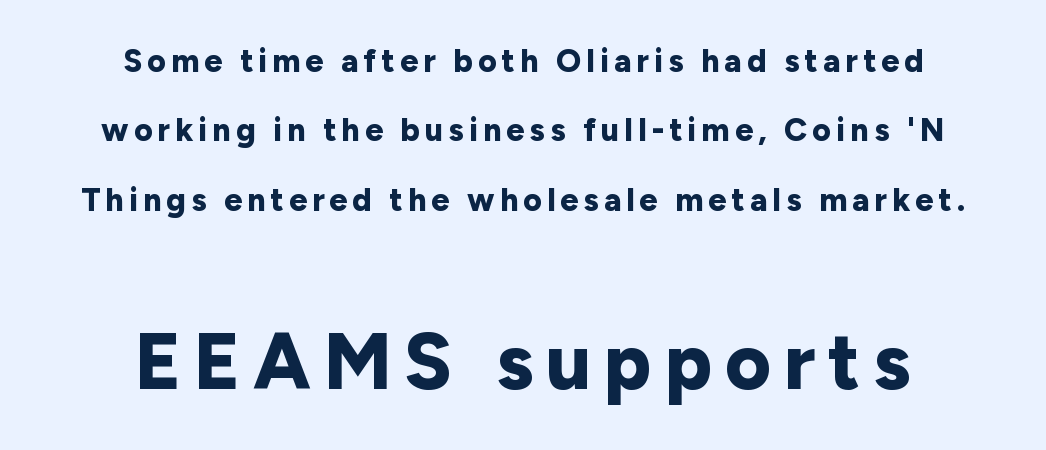
These lines stack symmetrically, like a column narrowing and widening about its center. Each letter keeps its own natural width here, so spacing adapts to shape. Reading top to bottom, the characters get bigger at the block break. Type without underlining. The characters display no serif detailing; their extremities are plain.
